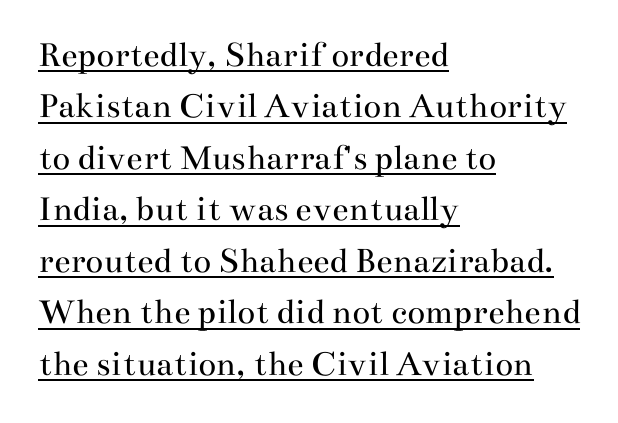
Q: Is the text bold? A: No.
Q: Is the text italic (slanted)? A: No, it is upright.
Q: Is the typeface a serif or a sans-serif typeface? A: Serif.
Q: Is the text underlined? A: Yes.
Q: How is the paragraph aligned? A: Left-aligned.
Q: Is the spacing between letters normal or unusually wide? A: Normal.
Q: Is the spacing between lines tight, normal or loose? A: Normal.
Q: Width (condensed, normal, or wide)? A: Wide.
Q: Stroke contrast? A: Medium.
Q: x-height? A: Small.
Q: Monospaced? A: No.
